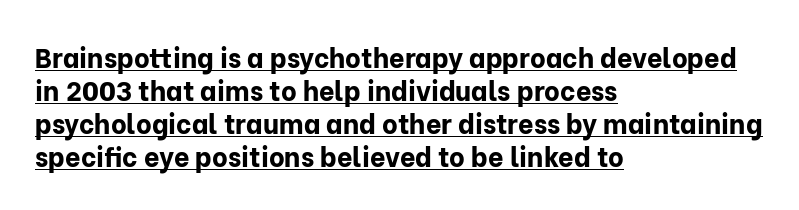
{"italic": "no", "bold": "yes", "underline": "yes", "align": "left", "line_spacing_ratio": 1.22, "letter_spacing": "normal", "letter_spacing_em": 0.0, "glyph_px": 27}
